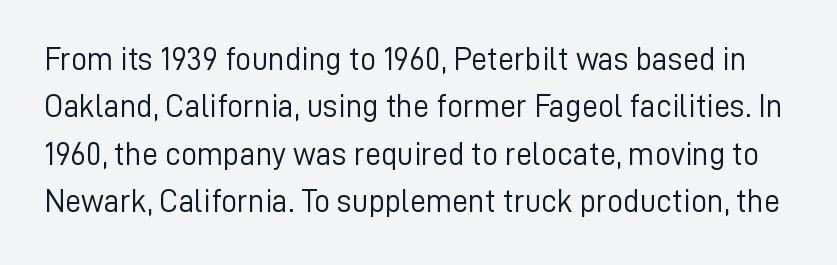
The image shows 32 px light sans-serif type, upright; set normal line spacing (1.48x), normal letter spacing, not underlined; low stroke contrast and a medium x-height.
